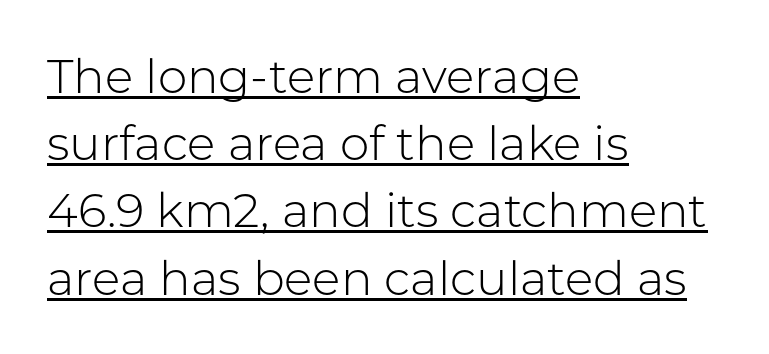
Letter spacing: default. Every character sits straight up, as roman type does. This sample has the flowing, uneven cadence of proportional lettering. Alignment: flush left. Caption: face not bold, strokes unweighted. Notice how descenders clear the ascenders below comfortably — that's standard leading.
